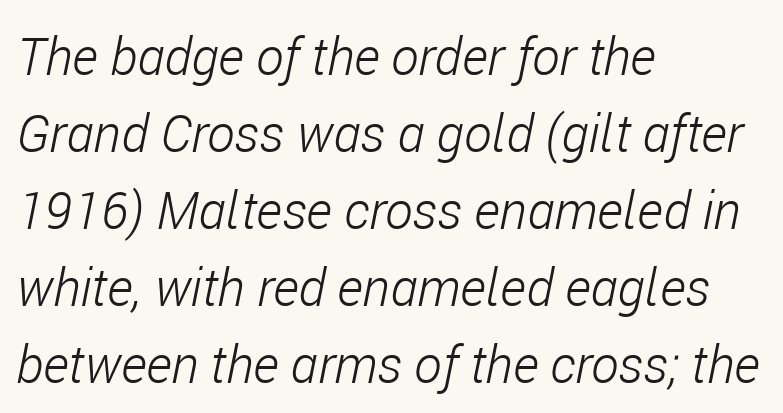
The image shows 52 px light, condensed type, italic (leaning right); set left-aligned, normal line spacing (1.48x), normal letter spacing, not underlined; low stroke contrast and a medium x-height.
